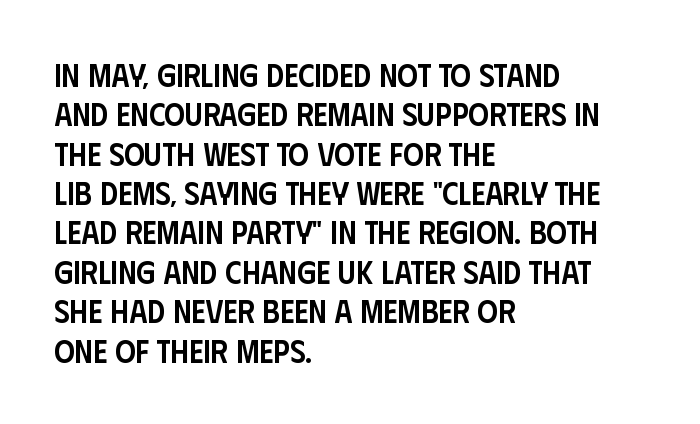
{"serif": "no", "italic": "no", "bold": "semi", "weight": "semibold", "width": "condensed", "stroke_contrast": "low", "x_height": "large", "monospaced": "no", "underline": "no", "align": "left", "line_spacing_ratio": 1.23, "letter_spacing": "normal", "letter_spacing_em": 0.0, "glyph_px": 32}
